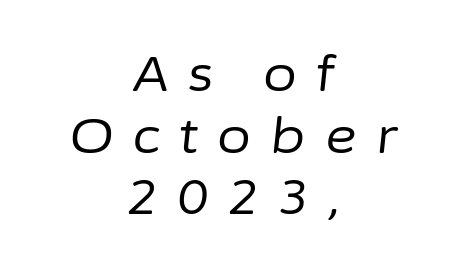
The image shows 49 px regular-weight type, italic (leaning right); set centered, normal line spacing (1.26x), unusually wide letter spacing (+0.39 em), not underlined; low stroke contrast and a medium x-height.
